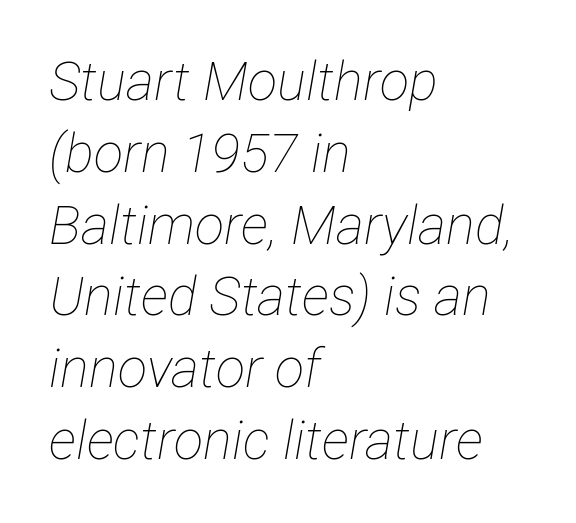
The image shows 54 px thin, condensed type, italic (leaning right); set left-aligned, normal line spacing (1.33x), normal letter spacing, not underlined; low stroke contrast and a medium x-height.
